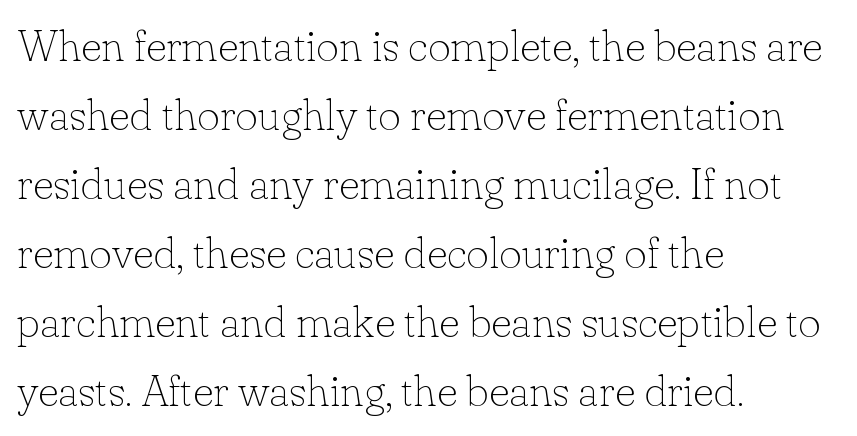
{"serif": "yes", "italic": "no", "bold": "no", "weight": "thin", "width": "normal", "stroke_contrast": "low", "x_height": "small", "monospaced": "no", "underline": "no", "align": "left", "line_spacing": "normal", "line_spacing_ratio": 1.57, "letter_spacing": "normal", "letter_spacing_em": 0.0, "glyph_px": 44}
